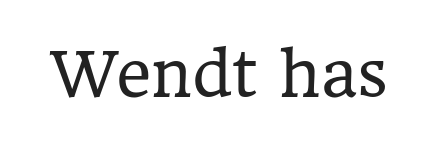
Q: Is the text bold? A: No.
Q: Is the text italic (slanted)? A: No, it is upright.
Q: Is the typeface a serif or a sans-serif typeface? A: Serif.
Q: Is the text underlined? A: No.
Q: Is the spacing between letters normal or unusually wide? A: Normal.
Q: Width (condensed, normal, or wide)? A: Normal.
Q: Stroke contrast? A: Low.
Q: x-height? A: Medium.
Q: Monospaced? A: No.
